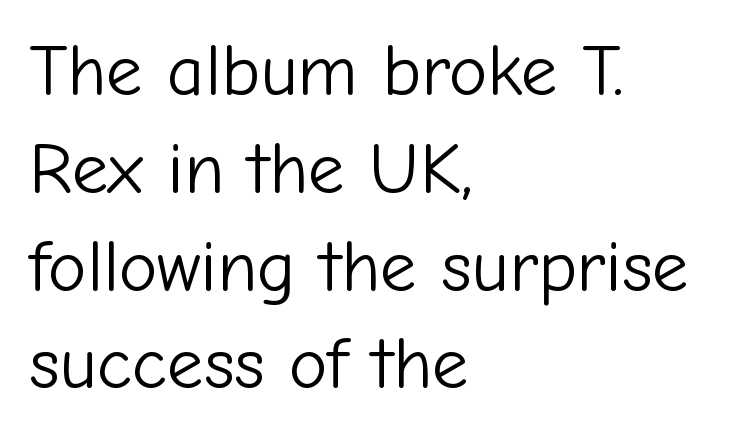
The image shows 73 px light sans-serif type, upright; set left-aligned, normal line spacing (1.34x), normal letter spacing, not underlined; low stroke contrast and a medium x-height.
